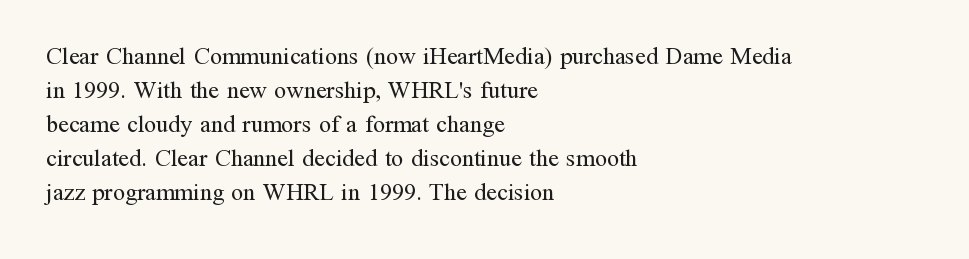
Just letters on the line, the space beneath them empty. The lines sit at an ordinary, default distance from one another. Reading down the block, your eye returns to a fixed left position each line. Think standard paragraph weight, or any step lighter than that.
